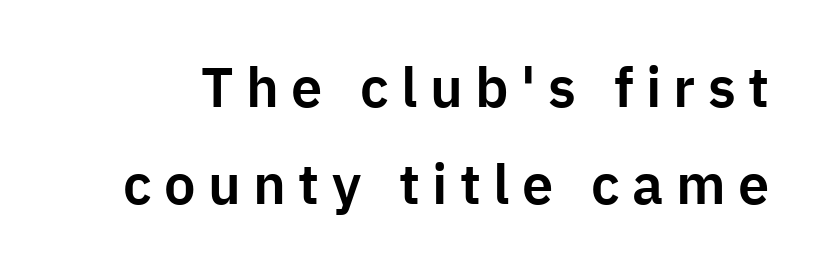
The image shows 56 px sans-serif type, upright; set line spacing 1.74x, unusually wide letter spacing (+0.22 em), not underlined; low stroke contrast and a medium x-height.
